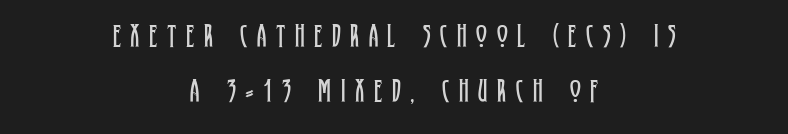
Descenders hang freely into open space. If you folded the block vertically in half, each line would mirror itself in length. Is this a fixed-width face? No — the glyphs have proportional, varying widths. The specimen reads as upright at a glance.
